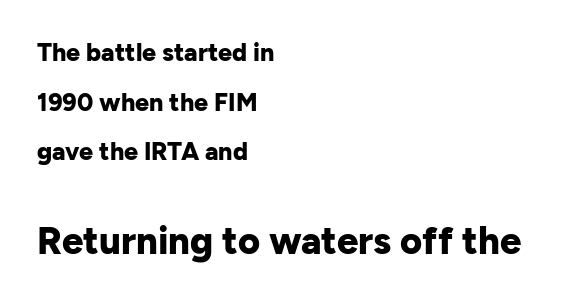
The image shows 38 px bold sans-serif type, upright; set left-aligned, loose line spacing (1.99x), normal letter spacing, not underlined; the second (bottom) block is 1.52x larger; low stroke contrast and a medium x-height.
